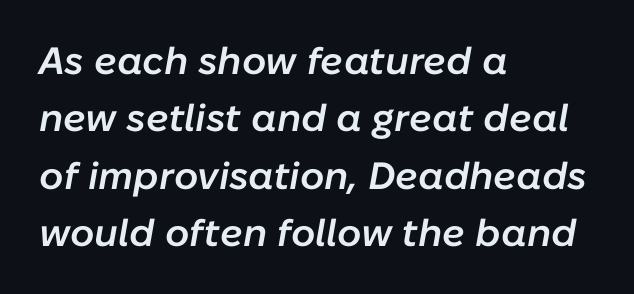
{"italic": "yes", "lean": "right", "slant_degrees": 10, "bold": "semi", "weight": "semibold", "width": "normal", "stroke_contrast": "low", "x_height": "medium", "monospaced": "no", "underline": "no", "align": "left", "line_spacing": "normal", "line_spacing_ratio": 1.51, "letter_spacing": "normal", "letter_spacing_em": 0.0, "glyph_px": 38}
